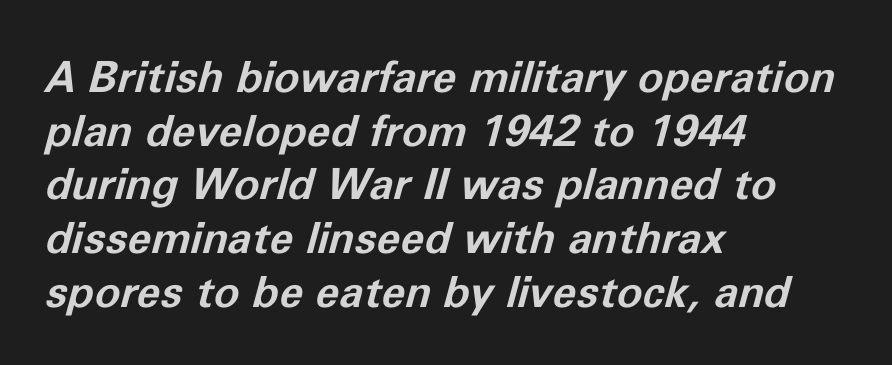
Q: Is the text bold? A: Yes.
Q: Is the text italic (slanted)? A: Yes, it leans right by about 11 degrees.
Q: Is the text underlined? A: No.
Q: How is the paragraph aligned? A: Left-aligned.
Q: Is the spacing between letters normal or unusually wide? A: Normal.
Q: Is the spacing between lines tight, normal or loose? A: Normal.
Q: Width (condensed, normal, or wide)? A: Normal.
Q: Stroke contrast? A: Low.
Q: x-height? A: Medium.
Q: Monospaced? A: No.
